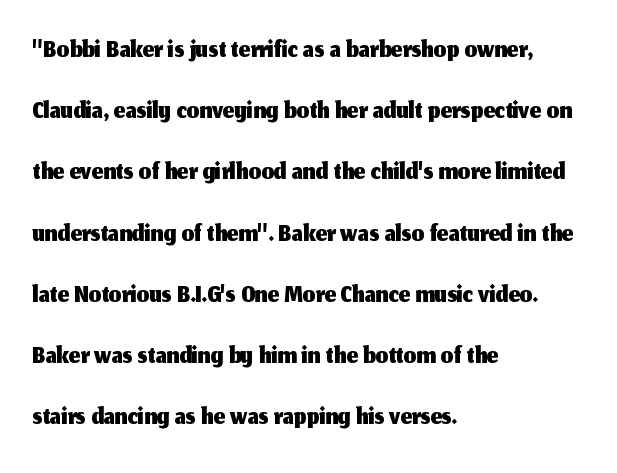
Observe the ordinary spacing: letters are neighbours, not strangers. Stroke terminals: plain, sans-serif. Posture: vertical. Where is the straight margin? On the left.
